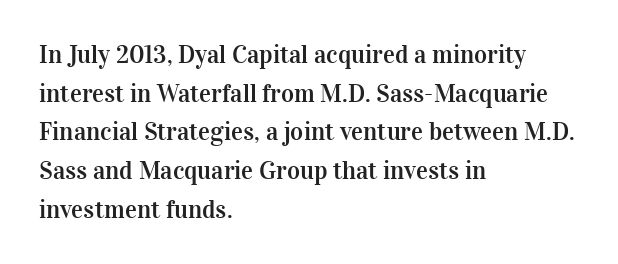
The image shows 25 px text type, upright; set left-aligned, normal line spacing (1.55x), normal letter spacing, not underlined.
